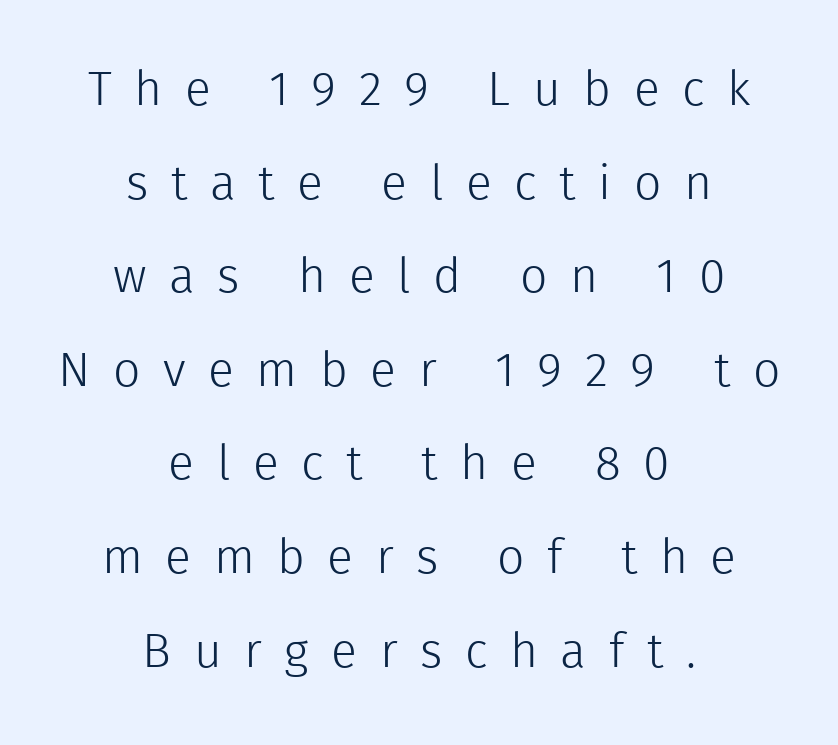
The image shows 48 px light sans-serif type, upright; set centered, loose line spacing (1.95x), unusually wide letter spacing (+0.47 em), not underlined; a medium x-height.
